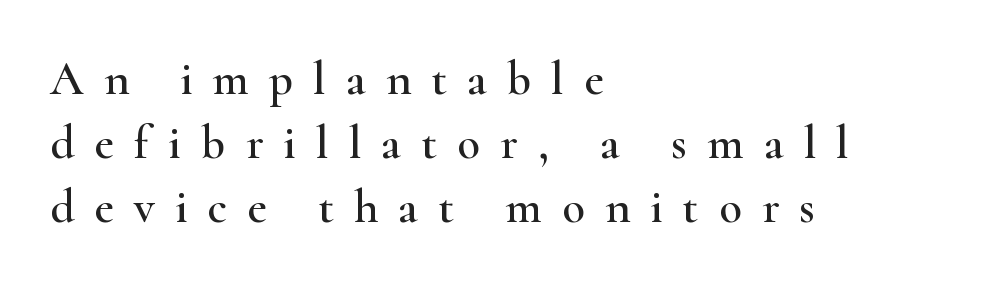
Do the letters lean? They stand straight. You can tell from the footed stems that serif type was used. The horizontal fit of the characters is loose and conspicuously gappy. Anything drawn beneath the words? Only blank space. The rows are spaced the way most documents space them. Varying glyph widths throughout — classic text-font behaviour.
